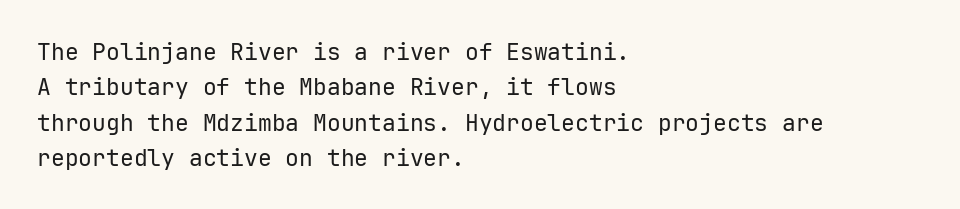
{"italic": "no", "bold": "no", "underline": "no", "align": "left", "line_spacing": "normal", "line_spacing_ratio": 1.54, "letter_spacing": "normal", "letter_spacing_em": 0.0, "glyph_px": 23}
